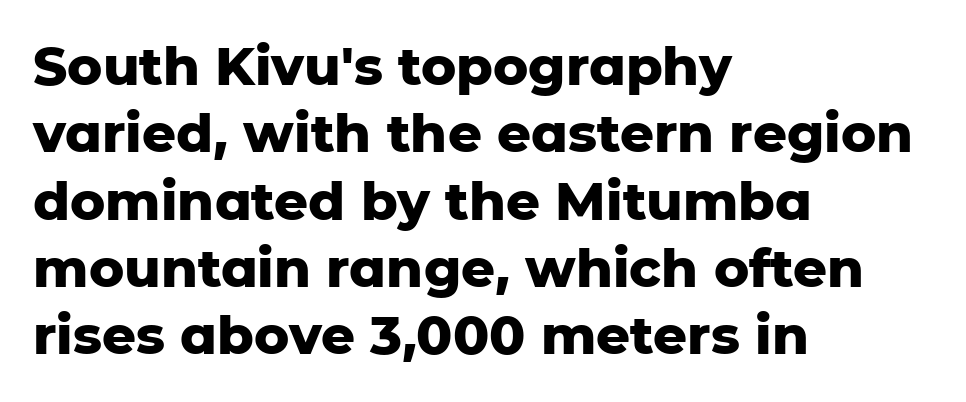
Q: Is the text bold? A: Yes.
Q: Is the text italic (slanted)? A: No, it is upright.
Q: Is the typeface a serif or a sans-serif typeface? A: Sans-serif.
Q: Is the text underlined? A: No.
Q: How is the paragraph aligned? A: Left-aligned.
Q: Is the spacing between letters normal or unusually wide? A: Normal.
Q: Is the spacing between lines tight, normal or loose? A: Normal.
Q: Width (condensed, normal, or wide)? A: Normal.
Q: Stroke contrast? A: Low.
Q: x-height? A: Medium.
Q: Monospaced? A: No.
